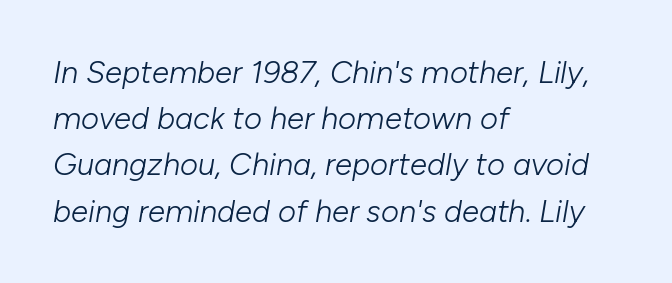
The image shows 31 px light type, italic (leaning right); set left-aligned, normal line spacing (1.49x), normal letter spacing, not underlined; low stroke contrast and a medium x-height.
